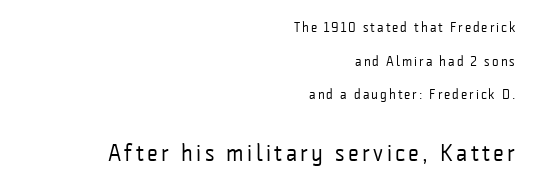
{"italic": "no", "bold": "no", "underline": "no", "align": "right", "line_spacing": "loose", "line_spacing_ratio": 2.41, "larger_block": "second", "size_ratio": 1.71, "glyph_px": 24}
